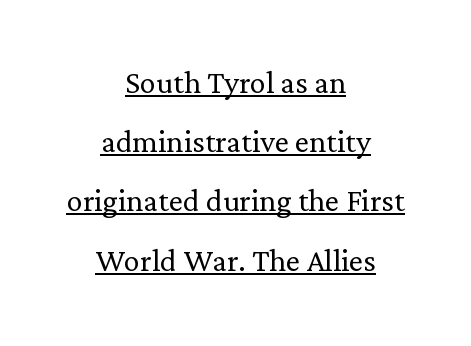
{"serif": "yes", "italic": "no", "bold": "no", "weight": "light", "width": "normal", "stroke_contrast": "low", "x_height": "medium", "monospaced": "no", "underline": "yes", "align": "center", "line_spacing": "normal", "line_spacing_ratio": 1.48, "letter_spacing": "normal", "letter_spacing_em": 0.0, "glyph_px": 40}
